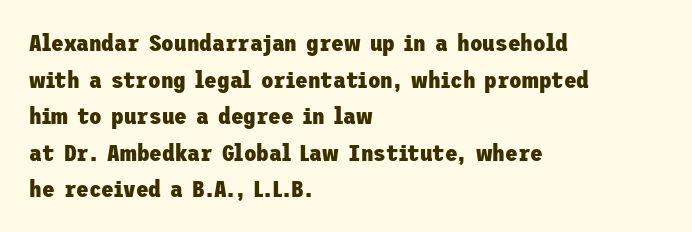
The image shows 23 px bold type, upright; set left-aligned, normal line spacing (1.59x), normal letter spacing, not underlined.
